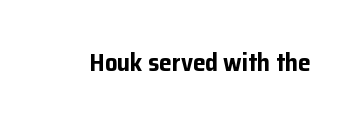
Underlining? Definitely not there. Strong, thick strokes mark this as bold type. This sample uses an upright cut, with every glyph sitting square on the baseline. A typesetter would call this zero additional tracking.
